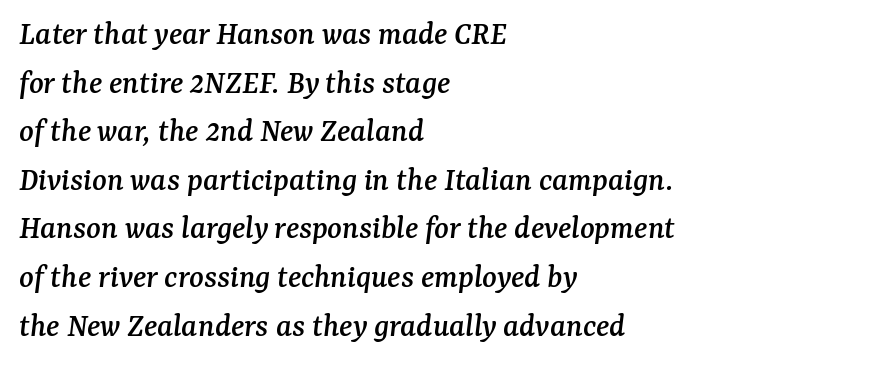
Unlike a clean sans, this face finishes its strokes with serifs. This sample keeps an unexceptional amount of space between lines. Notice how the stems are inclined rather than vertical — that's the hallmark of italics. The words here are not underlined.
